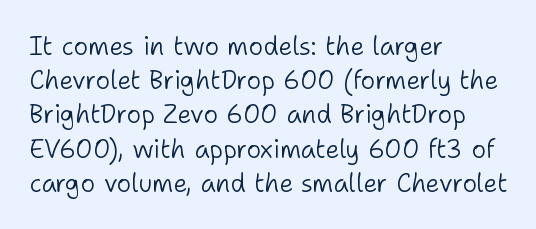
{"italic": "no", "bold": "no", "underline": "no", "align": "left", "line_spacing": "normal", "line_spacing_ratio": 1.37, "letter_spacing": "normal", "letter_spacing_em": 0.0, "glyph_px": 25}
